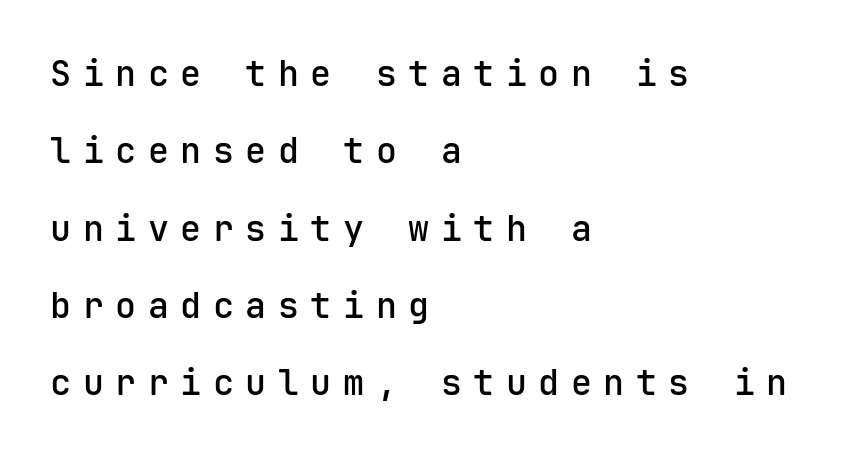
{"serif": "no", "italic": "no", "bold": "semi", "weight": "semibold", "width": "normal", "stroke_contrast": "low", "x_height": "medium", "monospaced": "yes", "underline": "no", "align": "left", "line_spacing": "loose", "line_spacing_ratio": 2.21, "letter_spacing": "wide", "letter_spacing_em": 0.33, "glyph_px": 35}
